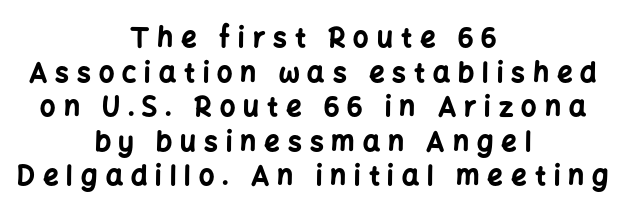
The image shows 27 px bold type, upright; set centered, normal line spacing (1.28x), unusually wide letter spacing (+0.3 em), not underlined.
